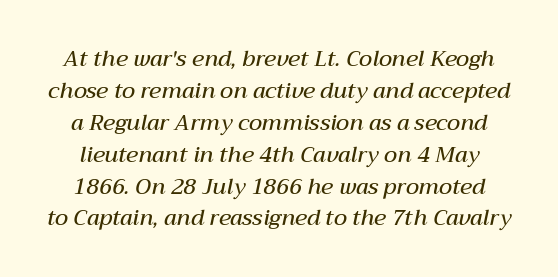
Q: Is the text bold? A: Semi-bold.
Q: Is the text italic (slanted)? A: Yes, it leans right by about 12 degrees.
Q: Is the text underlined? A: No.
Q: Is the spacing between letters normal or unusually wide? A: Normal.
Q: Is the spacing between lines tight, normal or loose? A: Normal.
